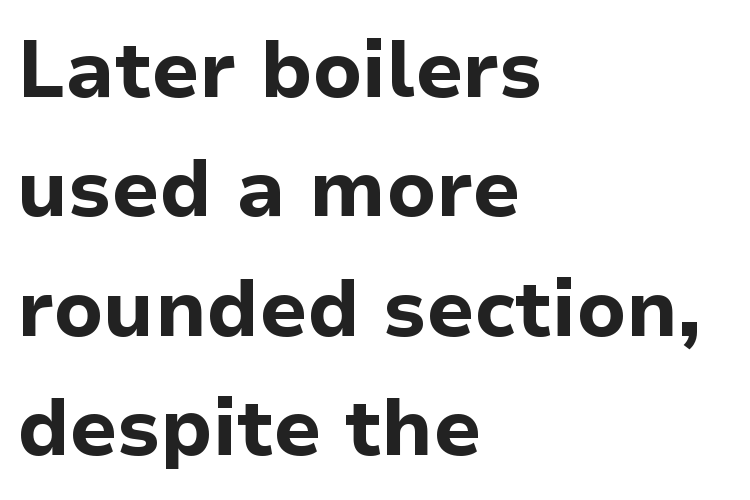
Q: Is the text bold? A: Yes.
Q: Is the text italic (slanted)? A: No, it is upright.
Q: Is the typeface a serif or a sans-serif typeface? A: Sans-serif.
Q: Is the text underlined? A: No.
Q: How is the paragraph aligned? A: Left-aligned.
Q: Is the spacing between letters normal or unusually wide? A: Normal.
Q: Is the spacing between lines tight, normal or loose? A: Normal.
Q: Width (condensed, normal, or wide)? A: Normal.
Q: Stroke contrast? A: Low.
Q: x-height? A: Medium.
Q: Monospaced? A: No.
